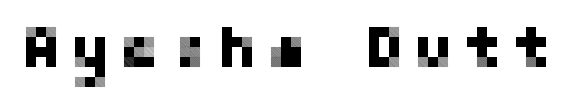
{"serif": "no", "italic": "no", "width": "normal", "stroke_contrast": "low", "x_height": "medium", "underline": "no", "glyph_px": 60}
